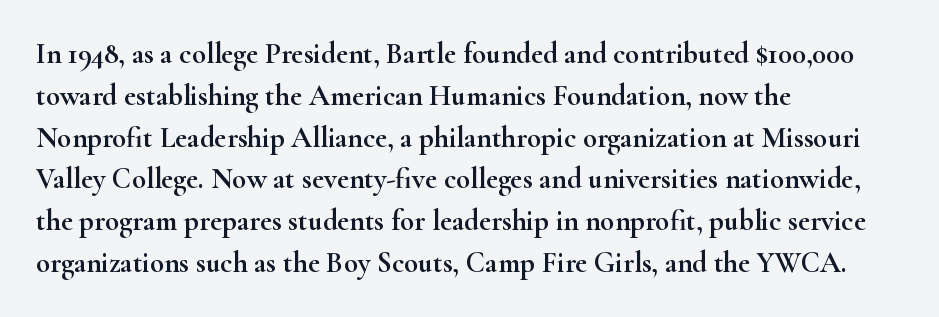
The image shows 29 px wide serif type, upright; set left-aligned, normal line spacing (1.44x), normal letter spacing, not underlined; high stroke contrast and a small x-height.
